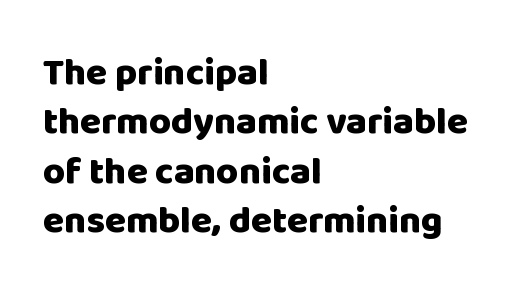
Q: Is the text bold? A: Yes.
Q: Is the text italic (slanted)? A: No, it is upright.
Q: Is the typeface a serif or a sans-serif typeface? A: Sans-serif.
Q: Is the text underlined? A: No.
Q: How is the paragraph aligned? A: Left-aligned.
Q: Is the spacing between letters normal or unusually wide? A: Normal.
Q: Is the spacing between lines tight, normal or loose? A: Normal.
Q: Width (condensed, normal, or wide)? A: Normal.
Q: Stroke contrast? A: Low.
Q: x-height? A: Large.
Q: Monospaced? A: No.
